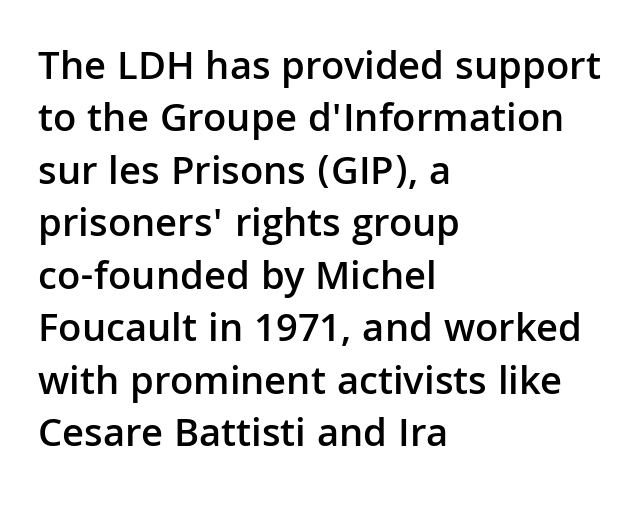
The image shows 41 px semibold sans-serif type, upright; set left-aligned, normal line spacing (1.28x), normal letter spacing, not underlined; low stroke contrast and a medium x-height.
